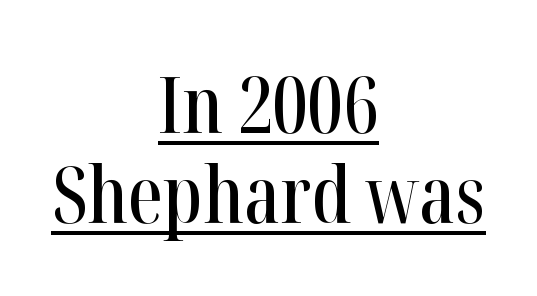
{"serif": "yes", "italic": "no", "width": "condensed", "stroke_contrast": "high", "x_height": "medium", "monospaced": "no", "underline": "yes", "align": "center", "line_spacing": "tight", "line_spacing_ratio": 1.14, "letter_spacing": "normal", "letter_spacing_em": 0.0, "glyph_px": 79}
